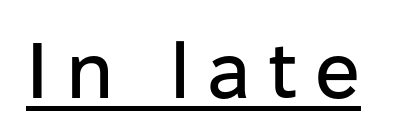
Q: Is the text italic (slanted)? A: No, it is upright.
Q: Is the typeface a serif or a sans-serif typeface? A: Sans-serif.
Q: Is the text underlined? A: Yes.
Q: Is the spacing between letters normal or unusually wide? A: Unusually wide.
Q: Width (condensed, normal, or wide)? A: Normal.
Q: Stroke contrast? A: Low.
Q: x-height? A: Medium.
Q: Monospaced? A: No.
